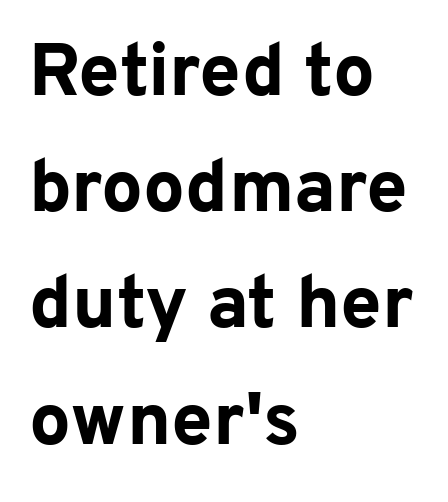
Q: Is the text bold? A: Yes.
Q: Is the text italic (slanted)? A: No, it is upright.
Q: Is the typeface a serif or a sans-serif typeface? A: Sans-serif.
Q: Is the text underlined? A: No.
Q: How is the paragraph aligned? A: Left-aligned.
Q: Is the spacing between letters normal or unusually wide? A: Normal.
Q: Is the spacing between lines tight, normal or loose? A: Normal.
Q: Width (condensed, normal, or wide)? A: Normal.
Q: Stroke contrast? A: Low.
Q: x-height? A: Medium.
Q: Monospaced? A: No.
